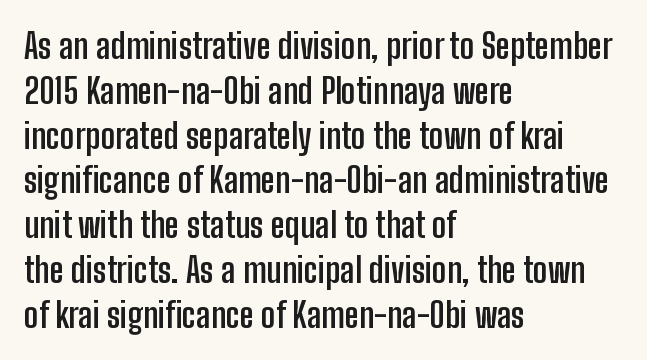
{"serif": "no", "italic": "no", "bold": "yes", "weight": "semibold", "width": "condensed", "stroke_contrast": "low", "x_height": "medium", "monospaced": "no", "underline": "no", "align": "left", "line_spacing": "normal", "line_spacing_ratio": 1.28, "letter_spacing": "normal", "letter_spacing_em": 0.0, "glyph_px": 35}
